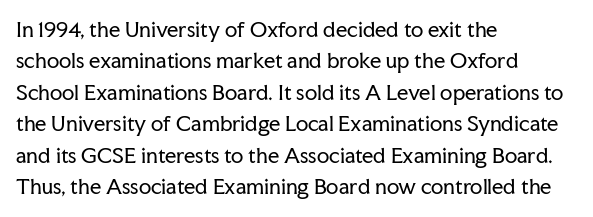
Line spacing here is normal. A typesetter would mark this as roman, not italic. The specimen omits any rule beneath the text block's lines. The rag falls on the right side of this text block. The characters are drawn with everyday or finer stroke widths.
